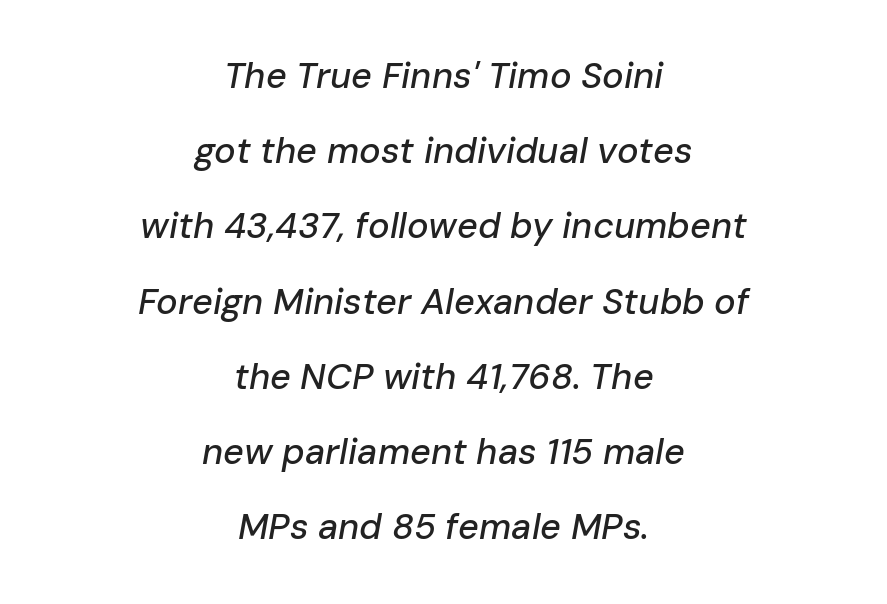
The letters advance in unequal steps, a hallmark of proportional type. Horizontal alignment here is central, giving a formal, balanced look. The whole block is typeset with a tilt. Is there much room between lines? Yes — plenty of vertical air separates them. How are the letters spaced? Ordinarily, with no added tracking.
